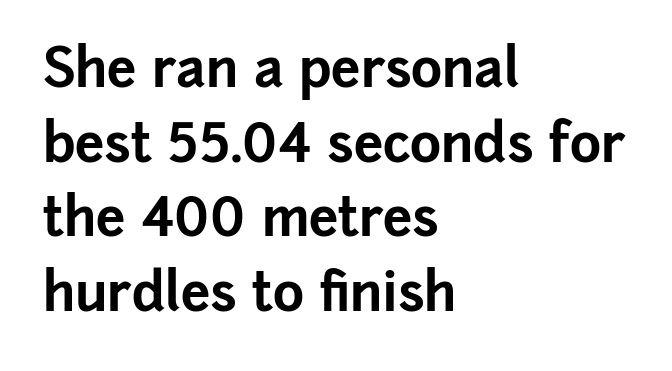
The image shows 53 px bold sans-serif type, upright; set left-aligned, normal line spacing (1.41x), normal letter spacing, not underlined; low stroke contrast and a medium x-height.
